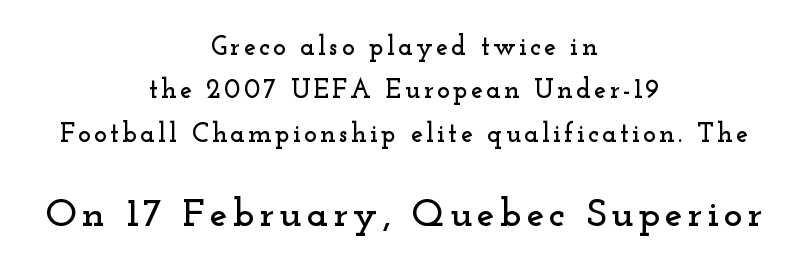
{"serif": "yes", "italic": "no", "width": "wide", "stroke_contrast": "low", "x_height": "small", "monospaced": "no", "underline": "no", "align": "center", "line_spacing": "normal", "line_spacing_ratio": 1.61, "larger_block": "second", "size_ratio": 1.48, "glyph_px": 40}
